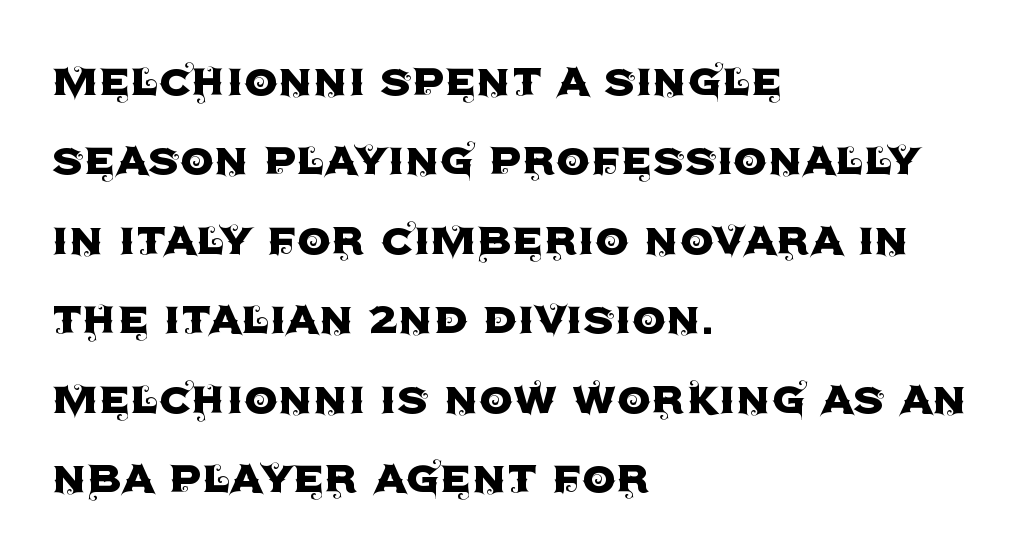
{"serif": "no", "italic": "no", "width": "normal", "x_height": "large", "monospaced": "no", "underline": "no", "align": "left", "line_spacing": "normal", "line_spacing_ratio": 1.47, "letter_spacing": "normal", "letter_spacing_em": 0.0, "glyph_px": 54}
